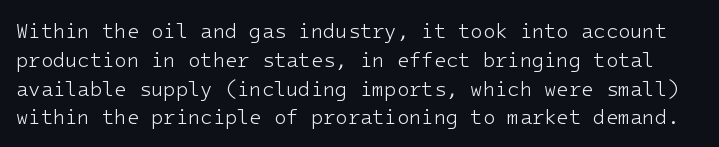
{"italic": "no", "bold": "no", "underline": "no", "line_spacing": "normal", "line_spacing_ratio": 1.44, "letter_spacing": "normal", "letter_spacing_em": 0.0, "glyph_px": 20}
